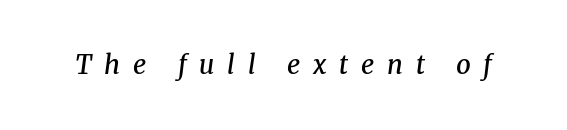
The text carries the slant typical of an italic or oblique font. The face used here is rendered with a markedly widened letterfit. Students, this is semibold: more ink than regular, less than bold. The strip under each line holds only bare page.
